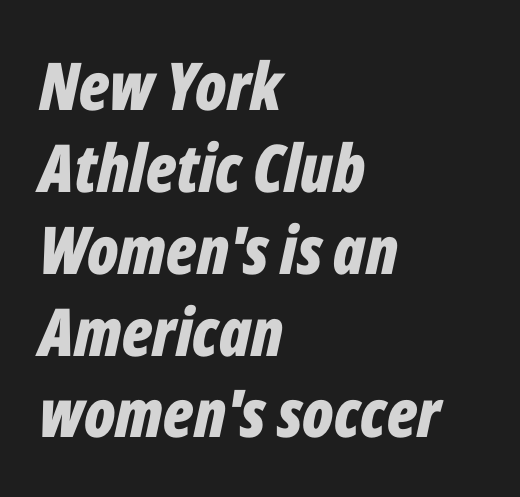
Q: Is the text bold? A: Yes.
Q: Is the text italic (slanted)? A: Yes, it leans right by about 12 degrees.
Q: Is the text underlined? A: No.
Q: How is the paragraph aligned? A: Left-aligned.
Q: Is the spacing between letters normal or unusually wide? A: Normal.
Q: Width (condensed, normal, or wide)? A: Condensed.
Q: Stroke contrast? A: Low.
Q: x-height? A: Medium.
Q: Monospaced? A: No.
